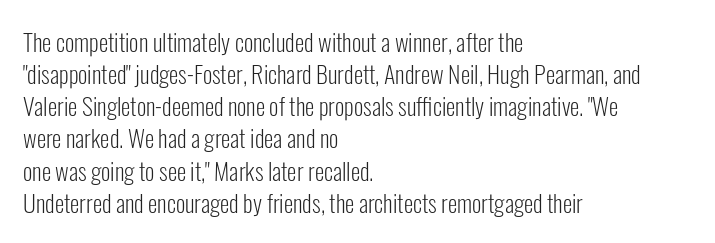
The strip under each line holds only bare page. You could call the tracking neutral — neither tight nor loose. Where is the straight margin? On the left. Upright lettering throughout. The weight tops out at a normal text grade.
